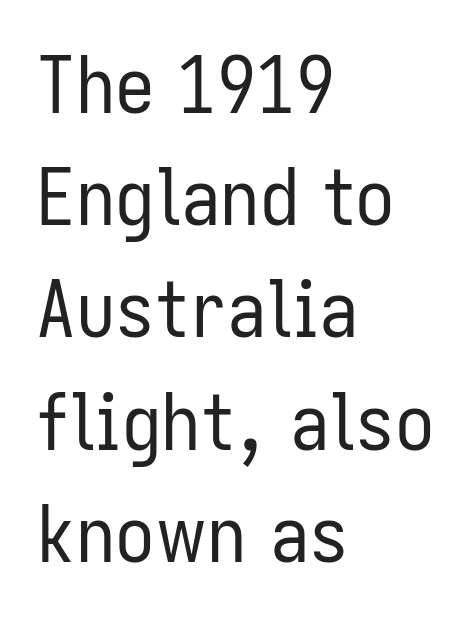
Q: Is the text bold? A: No.
Q: Is the text italic (slanted)? A: No, it is upright.
Q: Is the typeface a serif or a sans-serif typeface? A: Sans-serif.
Q: Is the text underlined? A: No.
Q: How is the paragraph aligned? A: Left-aligned.
Q: Is the spacing between letters normal or unusually wide? A: Normal.
Q: Is the spacing between lines tight, normal or loose? A: Normal.
Q: Width (condensed, normal, or wide)? A: Condensed.
Q: Stroke contrast? A: Low.
Q: x-height? A: Medium.
Q: Monospaced? A: No.
